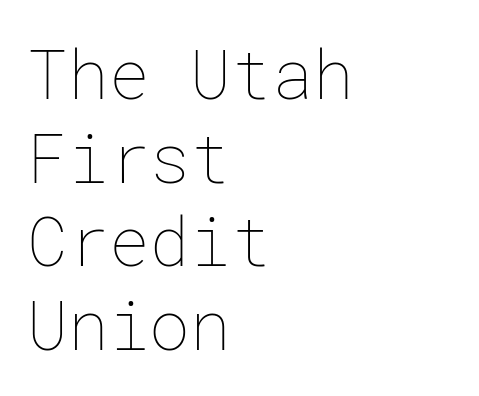
The image shows 68 px thin type, upright; set left-aligned, line spacing 1.23x, normal letter spacing, not underlined; low stroke contrast and a medium x-height.
